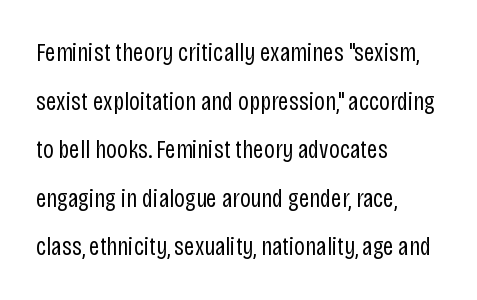
The image shows 26 px text type, upright; set left-aligned, line spacing 1.87x, normal letter spacing, not underlined.
